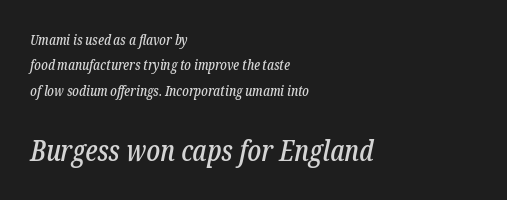
Q: Is the text italic (slanted)? A: Yes, it leans right by about 12 degrees.
Q: Is the typeface a serif or a sans-serif typeface? A: Serif.
Q: Is the text underlined? A: No.
Q: How is the paragraph aligned? A: Left-aligned.
Q: Is the spacing between letters normal or unusually wide? A: Normal.
Q: Which block of text is set in a larger size, the first (top) or the second (bottom)? A: The second (bottom) one.
Q: Width (condensed, normal, or wide)? A: Condensed.
Q: Stroke contrast? A: Low.
Q: x-height? A: Medium.
Q: Monospaced? A: No.
